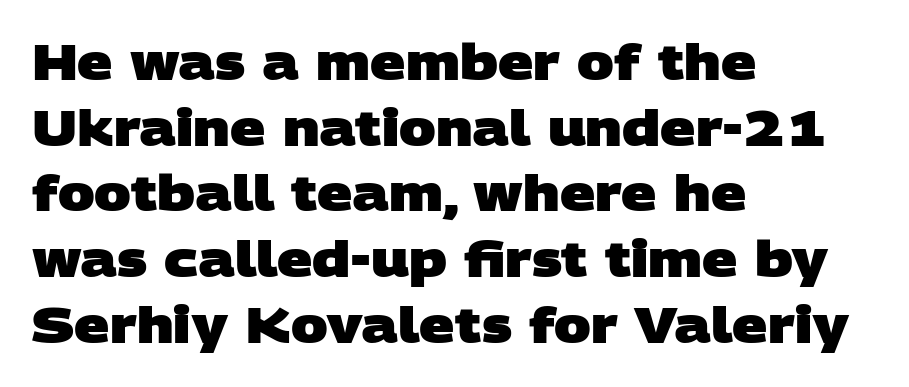
Proportional: the letters do not fall into vertical columns. The typesetter chose a ragged-right arrangement here. Is this a sans? Yes — the strokes have no serifs. These words are printed bold, with thick strokes throughout.
